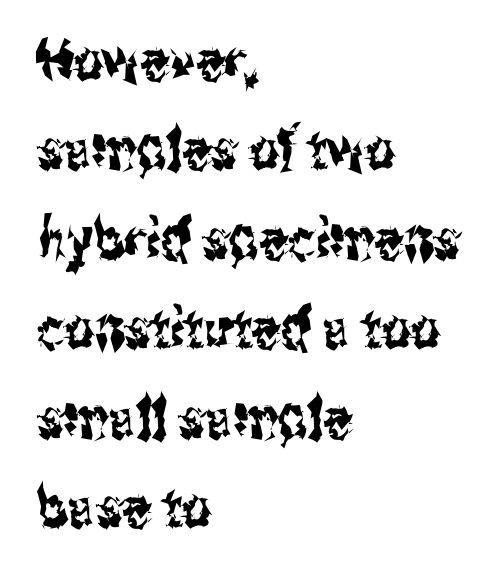
Reading down the column, the eye jumps a familiar distance to each next line. Regarding serifs, this sample does without them. Line starts are locked; line ends wander. Characters follow at the spacing the type designer built in.
